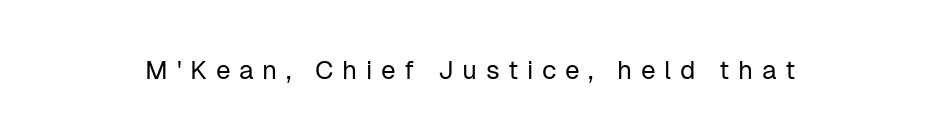
{"italic": "no", "bold": "no", "underline": "no", "letter_spacing": "wide", "letter_spacing_em": 0.33, "glyph_px": 26}
